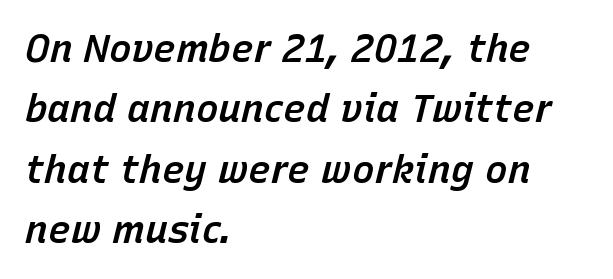
Nobody touched the tracking dial on this one. Here the designer chose a conventional face with non-uniform glyph widths. Beneath every word, the page is bare. A normal amount of white space separates one row of letters from the next. Italic? Definitely — the glyphs are oblique.
